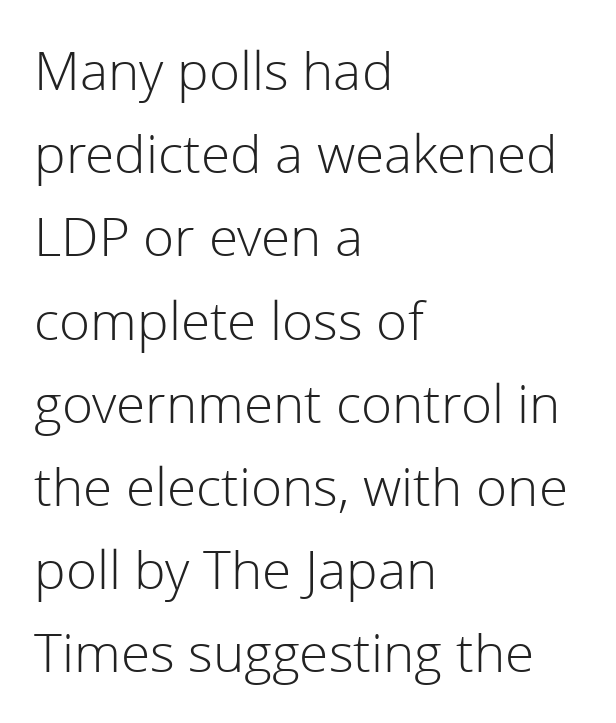
Q: Is the text bold? A: No.
Q: Is the text italic (slanted)? A: No, it is upright.
Q: Is the typeface a serif or a sans-serif typeface? A: Sans-serif.
Q: Is the text underlined? A: No.
Q: How is the paragraph aligned? A: Left-aligned.
Q: Is the spacing between letters normal or unusually wide? A: Normal.
Q: Is the spacing between lines tight, normal or loose? A: Normal.
Q: Width (condensed, normal, or wide)? A: Normal.
Q: Stroke contrast? A: Low.
Q: x-height? A: Medium.
Q: Monospaced? A: No.
